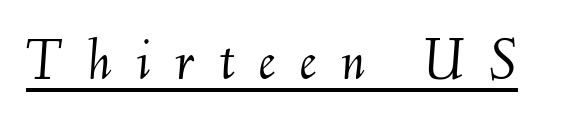
Q: Is the text bold? A: No.
Q: Is the text italic (slanted)? A: Yes, it leans right by about 6 degrees.
Q: Is the text underlined? A: Yes.
Q: Is the spacing between letters normal or unusually wide? A: Unusually wide.
Q: Width (condensed, normal, or wide)? A: Normal.
Q: Stroke contrast? A: Medium.
Q: x-height? A: Small.
Q: Monospaced? A: No.
